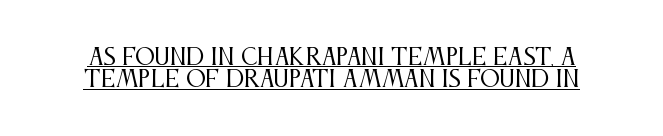
The image shows 22 px text type, upright; set tight line spacing (1.02x), normal letter spacing, underlined.
